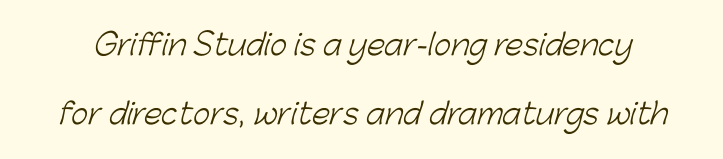
The rendering uses natural spacing where letterforms have individual widths. The string is rendered with underlining switched off. Weight: regular or lighter. Observe the absence of serifs on each vertical stroke in this sample.
